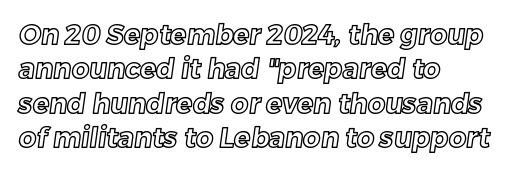
The image shows 27 px text type; set left-aligned, normal line spacing (1.27x), normal letter spacing, not underlined.
